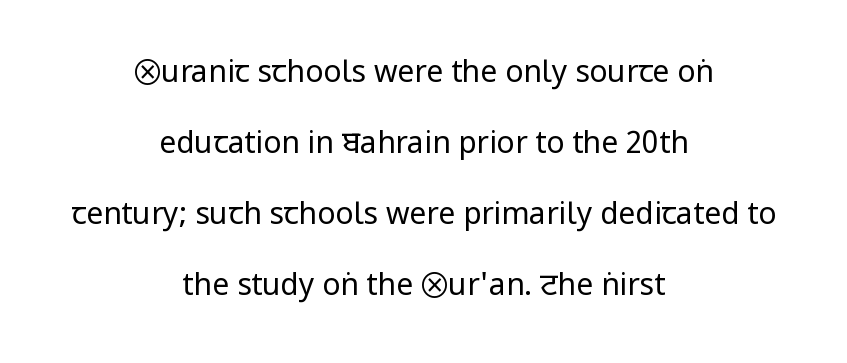
Q: Is the text bold? A: No.
Q: Is the text italic (slanted)? A: No, it is upright.
Q: Is the typeface a serif or a sans-serif typeface? A: Sans-serif.
Q: Is the text underlined? A: No.
Q: How is the paragraph aligned? A: Centered.
Q: Is the spacing between letters normal or unusually wide? A: Normal.
Q: Is the spacing between lines tight, normal or loose? A: Loose.
Q: Width (condensed, normal, or wide)? A: Condensed.
Q: Stroke contrast? A: Low.
Q: x-height? A: Large.
Q: Monospaced? A: No.
